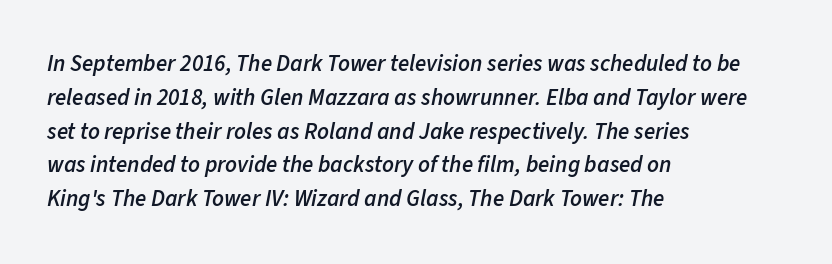
Q: Is the text bold? A: Semi-bold.
Q: Is the text italic (slanted)? A: Yes, it leans right by about 11 degrees.
Q: Is the text underlined? A: No.
Q: How is the paragraph aligned? A: Left-aligned.
Q: Is the spacing between letters normal or unusually wide? A: Normal.
Q: Is the spacing between lines tight, normal or loose? A: Normal.
